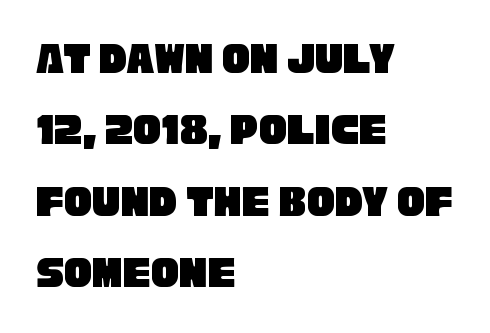
{"serif": "no", "width": "condensed", "stroke_contrast": "low", "x_height": "large", "monospaced": "no", "underline": "no", "align": "left", "line_spacing": "normal", "line_spacing_ratio": 1.55, "letter_spacing": "normal", "letter_spacing_em": 0.0, "glyph_px": 46}
